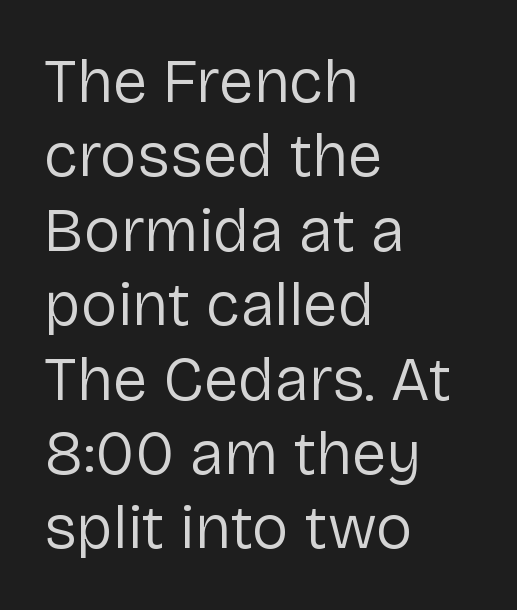
Q: Is the text bold? A: No.
Q: Is the text italic (slanted)? A: No, it is upright.
Q: Is the typeface a serif or a sans-serif typeface? A: Sans-serif.
Q: Is the text underlined? A: No.
Q: How is the paragraph aligned? A: Left-aligned.
Q: Is the spacing between letters normal or unusually wide? A: Normal.
Q: Width (condensed, normal, or wide)? A: Normal.
Q: Stroke contrast? A: Low.
Q: x-height? A: Medium.
Q: Monospaced? A: No.
